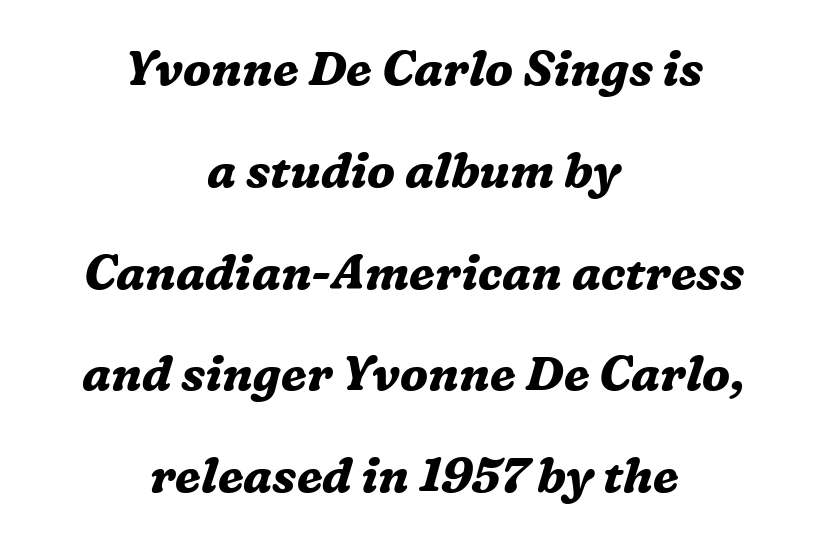
Q: Is the text bold? A: Yes.
Q: Is the text italic (slanted)? A: Yes, it leans right by about 16 degrees.
Q: Is the typeface a serif or a sans-serif typeface? A: Serif.
Q: Is the text underlined? A: No.
Q: How is the paragraph aligned? A: Centered.
Q: Is the spacing between letters normal or unusually wide? A: Normal.
Q: Is the spacing between lines tight, normal or loose? A: Loose.
Q: Width (condensed, normal, or wide)? A: Normal.
Q: Stroke contrast? A: Medium.
Q: x-height? A: Medium.
Q: Monospaced? A: No.
